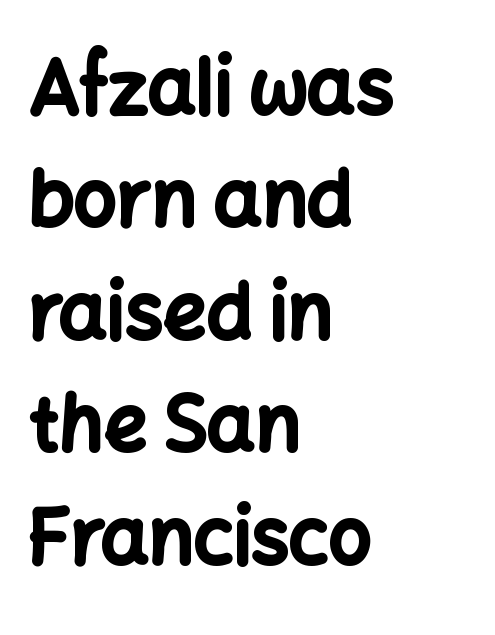
Letterform terminals end flat and unadorned throughout the passage. Does the weight exceed regular? Yes, all the way to bold. The text block is weighted toward the left margin, trailing off unevenly rightward. Regular leading. Looks like regular typesetting: each glyph gets only the width it needs.
